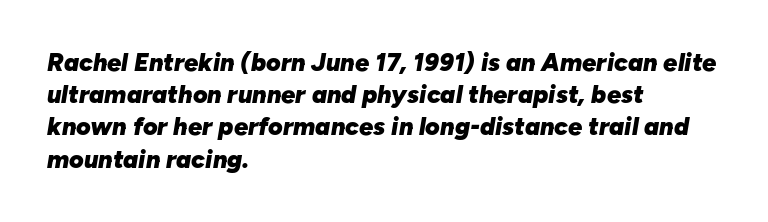
How heavy is the stroke? Heavy — this is a bold. The paragraph shown leans on its left margin. Horizontal bands of white between lines are of average thickness. The letterforms sit shoulder to shoulder at normal distance. The gap between lines stays unmarked.
